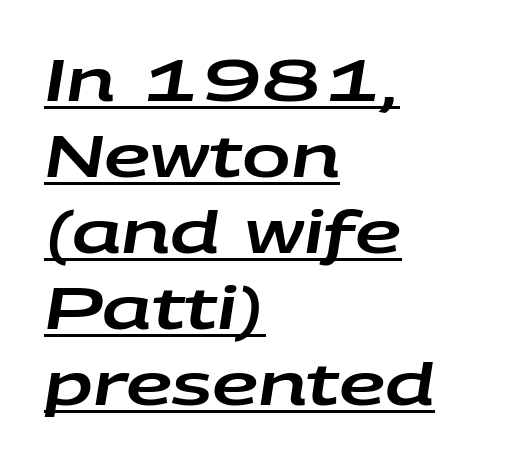
Q: Is the text italic (slanted)? A: Yes, it leans right by about 9 degrees.
Q: Is the text underlined? A: Yes.
Q: How is the paragraph aligned? A: Left-aligned.
Q: Is the spacing between letters normal or unusually wide? A: Normal.
Q: Is the spacing between lines tight, normal or loose? A: Normal.
Q: Width (condensed, normal, or wide)? A: Wide.
Q: Stroke contrast? A: Low.
Q: x-height? A: Large.
Q: Monospaced? A: No.
